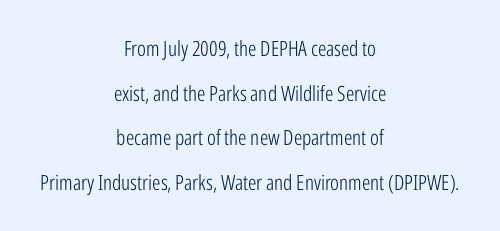
{"italic": "no", "bold": "no", "underline": "no", "align": "center", "line_spacing": "loose", "line_spacing_ratio": 2.13, "letter_spacing": "normal", "letter_spacing_em": 0.0, "glyph_px": 21}
